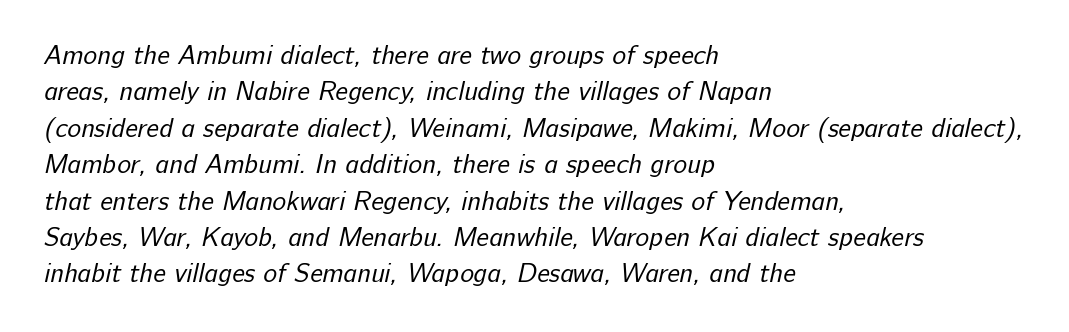
Q: Is the text bold? A: No.
Q: Is the text underlined? A: No.
Q: How is the paragraph aligned? A: Left-aligned.
Q: Is the spacing between letters normal or unusually wide? A: Normal.
Q: Is the spacing between lines tight, normal or loose? A: Normal.
